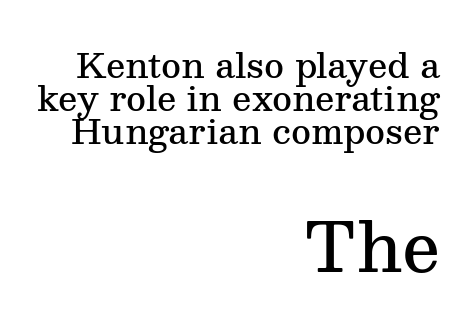
The glyphs have the mass of a demibold cut, below bold. Characters remain perfectly vertical along every line. To sum up the face: it has serifs. These lines are rendered in a variable-pitch font. Caption: standard tracking, unaltered. Bare-footed words on every line.
